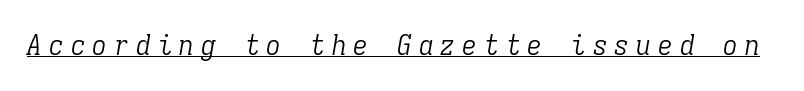
A light-to-regular cut is what we see here. Decoration check: the copy is underlined. These lines are rendered in a fixed-pitch font. What kind of face is this? One with serifs.
